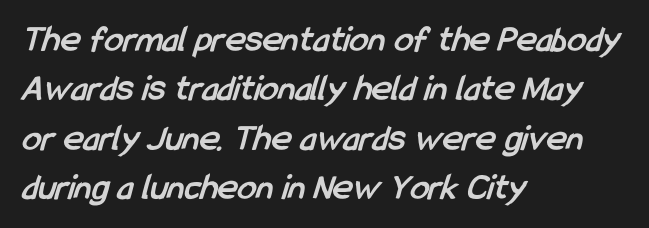
The image shows 38 px semibold, condensed sans-serif type; set left-aligned, normal line spacing (1.3x), normal letter spacing, not underlined; low stroke contrast and a medium x-height.
